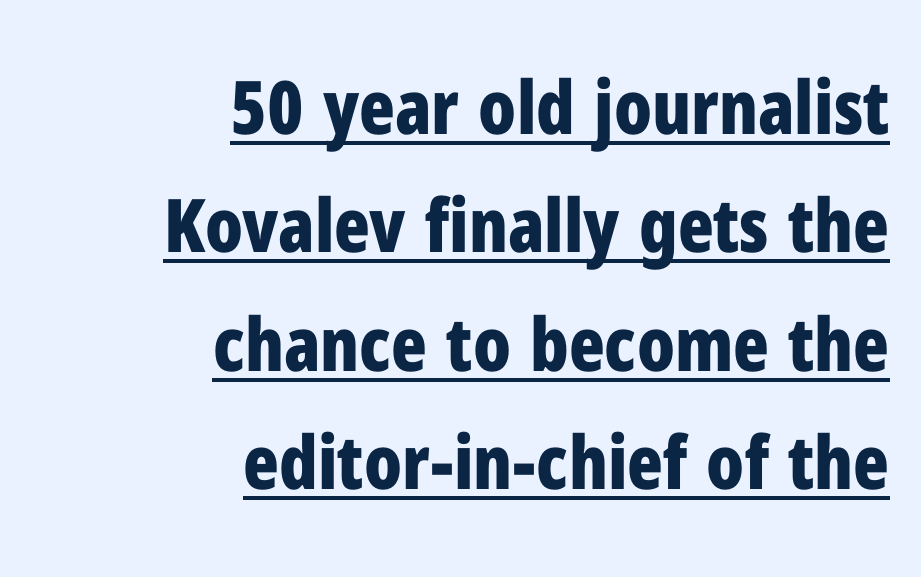
Q: Is the text bold? A: Yes.
Q: Is the text italic (slanted)? A: No, it is upright.
Q: Is the typeface a serif or a sans-serif typeface? A: Sans-serif.
Q: Is the text underlined? A: Yes.
Q: How is the paragraph aligned? A: Right-aligned.
Q: Is the spacing between letters normal or unusually wide? A: Normal.
Q: Is the spacing between lines tight, normal or loose? A: Normal.
Q: Width (condensed, normal, or wide)? A: Condensed.
Q: Stroke contrast? A: Low.
Q: x-height? A: Medium.
Q: Monospaced? A: No.
